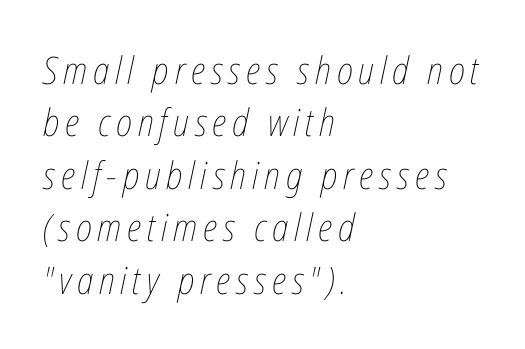
{"italic": "yes", "lean": "right", "slant_degrees": 12, "bold": "no", "weight": "thin", "width": "condensed", "stroke_contrast": "low", "x_height": "medium", "monospaced": "no", "underline": "no", "align": "left", "line_spacing": "normal", "line_spacing_ratio": 1.38, "glyph_px": 38}
